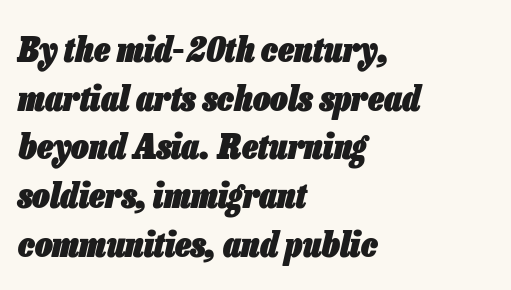
This rendering uses left alignment, leaving the right contour irregular. As a designer I'd log this as weight 700, bold. Nobody drew a line under any word here. Does extra space separate the letters? No, they use regular spacing. Here the designer chose a conventional face with non-uniform glyph widths. The leading is moderate, giving the passage an even texture.
